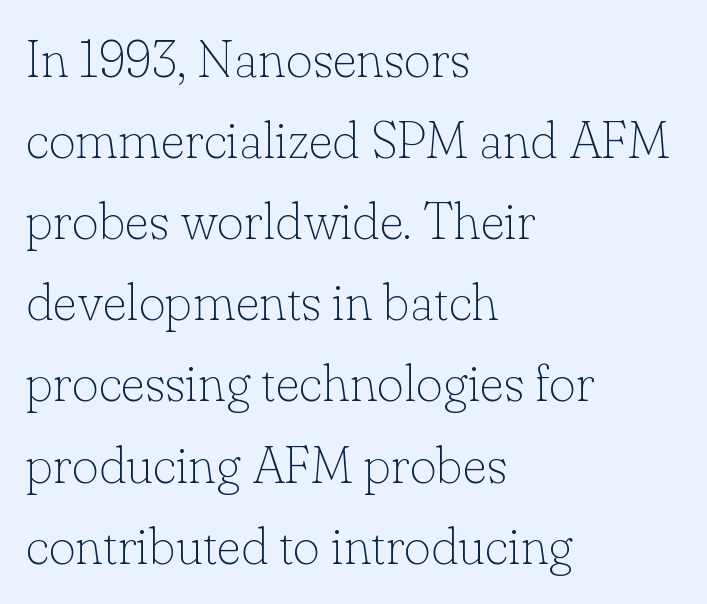
Letters rest on an invisible, unmarked baseline. Leading matches the norm, producing a regular column. Short note: letters normally spaced. Is this a heavy cut? Hardly; it is regular or lighter.
